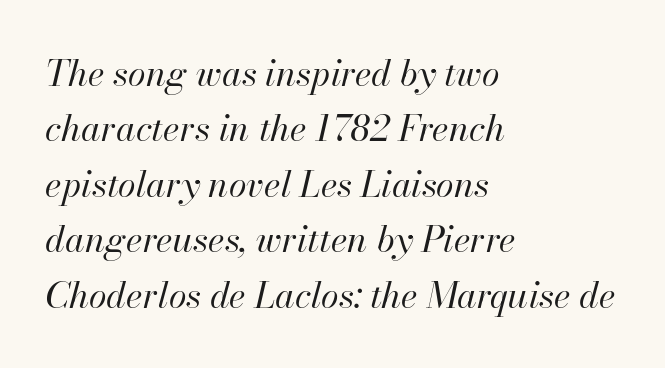
Q: Is the text bold? A: No.
Q: Is the text italic (slanted)? A: Yes, it leans right by about 13 degrees.
Q: Is the text underlined? A: No.
Q: How is the paragraph aligned? A: Left-aligned.
Q: Is the spacing between letters normal or unusually wide? A: Normal.
Q: Is the spacing between lines tight, normal or loose? A: Normal.
Q: Width (condensed, normal, or wide)? A: Normal.
Q: Stroke contrast? A: High.
Q: x-height? A: Small.
Q: Monospaced? A: No.
